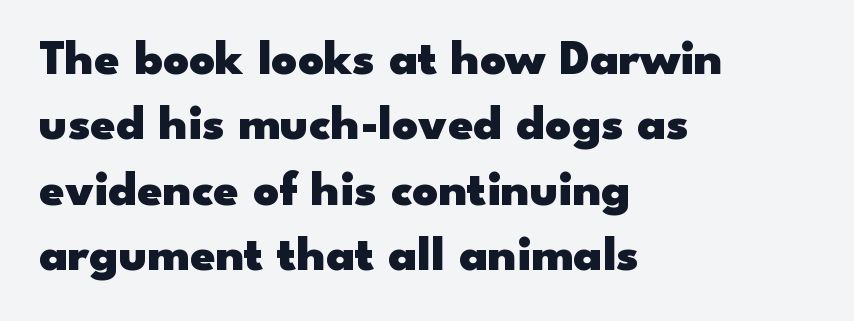
{"serif": "no", "italic": "no", "bold": "yes", "weight": "heavy", "width": "wide", "stroke_contrast": "low", "x_height": "small", "monospaced": "no", "underline": "no", "align": "left", "line_spacing": "normal", "line_spacing_ratio": 1.31, "letter_spacing": "normal", "letter_spacing_em": 0.0, "glyph_px": 50}
